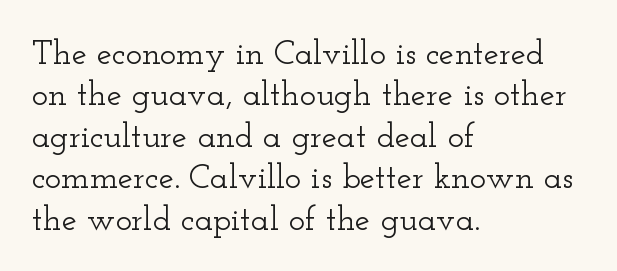
{"serif": "yes", "italic": "no", "width": "wide", "stroke_contrast": "low", "x_height": "small", "monospaced": "no", "underline": "no", "align": "left", "line_spacing_ratio": 1.22, "letter_spacing": "normal", "letter_spacing_em": 0.0, "glyph_px": 34}
